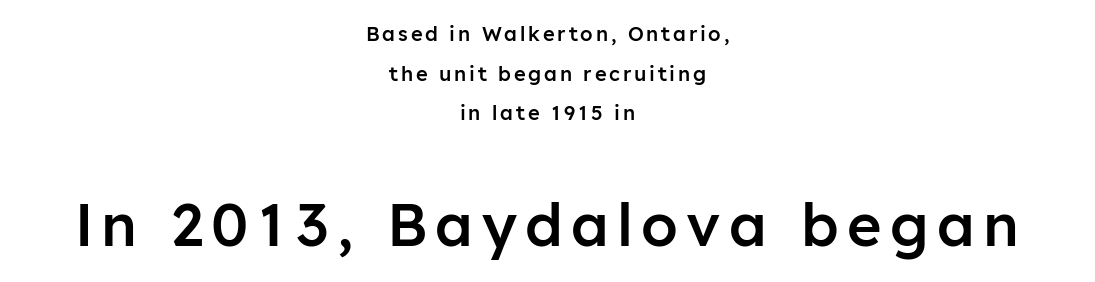
Size contrast runs from small at the top to large at the bottom. Look at the bottom of the vertical strokes: they stop flat, with no serifs. Leading: increased. Unmarked baselines from the first word to the last.
